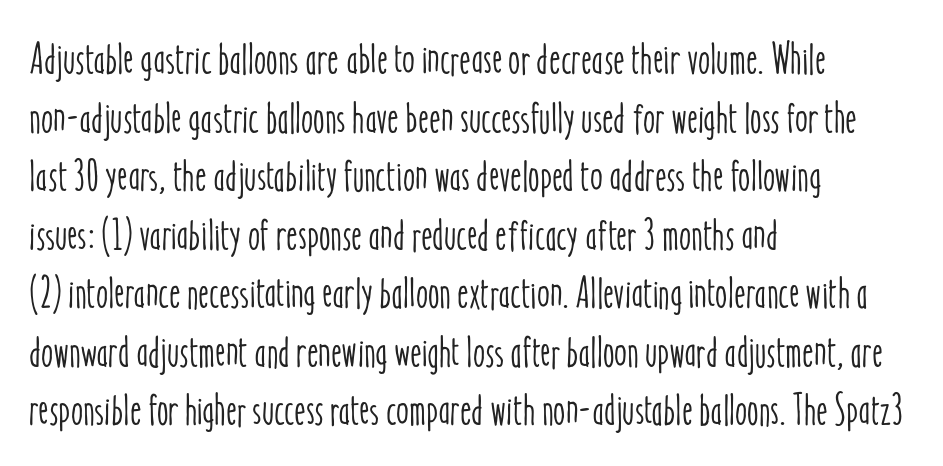
Is there any slant? The stems are plumb. The passage shown stacks its lines at a standard gap. What stands out about the letter spacing? Nothing — it is the standard amount. The string is rendered with underlining switched off. You could not count columns in this text — the font is proportionally spaced. The typesetter chose a ragged-right arrangement here.
